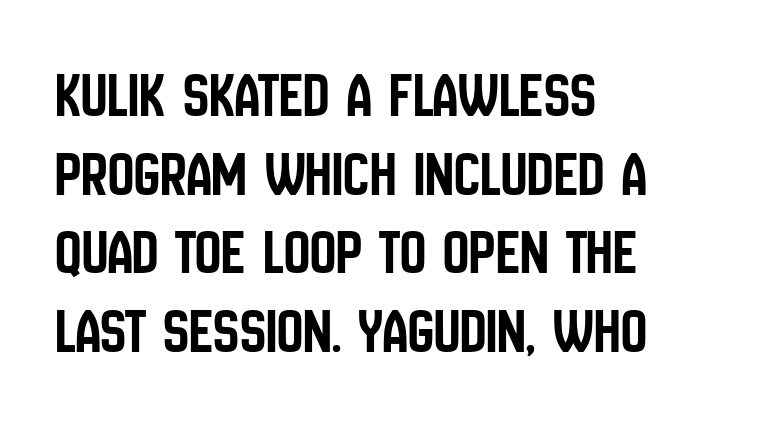
Unlike italic type, these characters show no tilt at all. You could call the tracking neutral — neither tight nor loose. This is sans-serif lettering, the kind often seen on screens and signage. Every row of glyphs begins at an identical x-position on the left. Spacing verdict: proportional, widths tailored to each character. The area under the type is left untouched.
